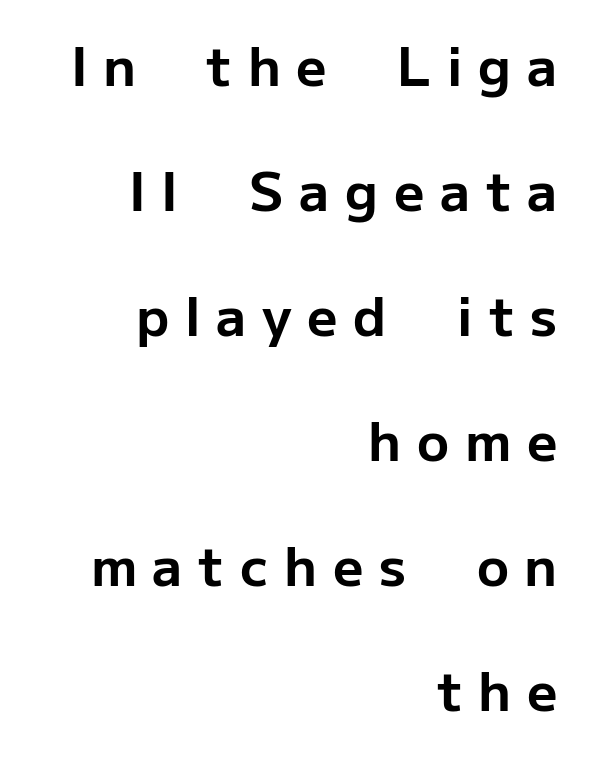
Check under the words: just untouched page. The rag falls on the left side of this text block. The face used here has the dense, thick strokes of a bold. Rendered with straight, roman letterforms. Typographically, this falls in the sans-serif category.
